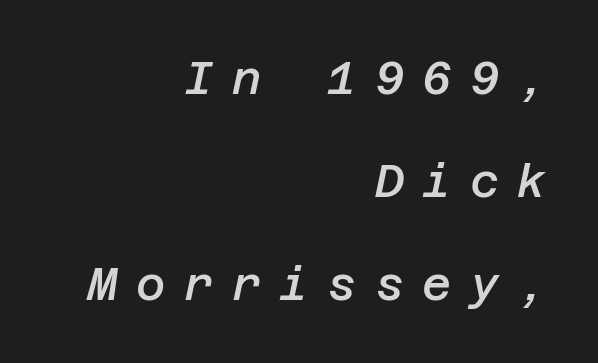
Compared with ordinary roman type, these characters are visibly tilted. I'd describe the lettering as semibold — firm but not a full bold. Lines of text with bare space underneath. Students, note that the glyphs here are deliberately spaced far apart. These lines are set flush right with a ragged left edge.
